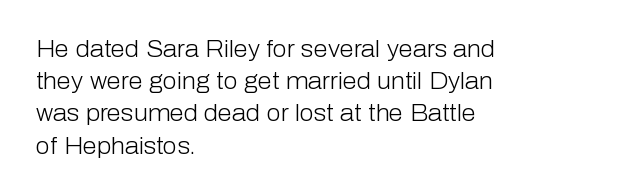
Q: Is the text bold? A: No.
Q: Is the text italic (slanted)? A: No, it is upright.
Q: Is the text underlined? A: No.
Q: How is the paragraph aligned? A: Left-aligned.
Q: Is the spacing between letters normal or unusually wide? A: Normal.
Q: Is the spacing between lines tight, normal or loose? A: Normal.
